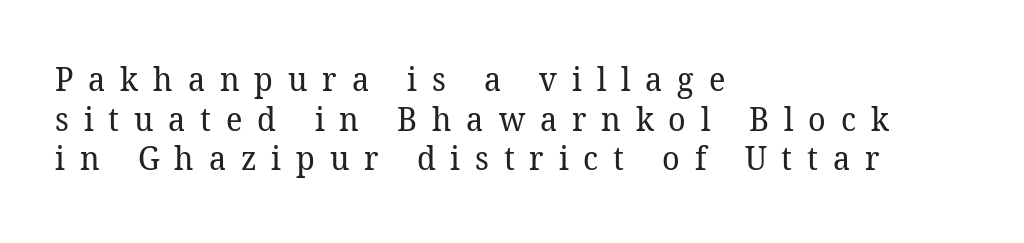
Q: Is the text bold? A: No.
Q: Is the typeface a serif or a sans-serif typeface? A: Serif.
Q: Is the text underlined? A: No.
Q: How is the paragraph aligned? A: Left-aligned.
Q: Is the spacing between letters normal or unusually wide? A: Unusually wide.
Q: Width (condensed, normal, or wide)? A: Normal.
Q: Stroke contrast? A: Low.
Q: x-height? A: Medium.
Q: Monospaced? A: No.
